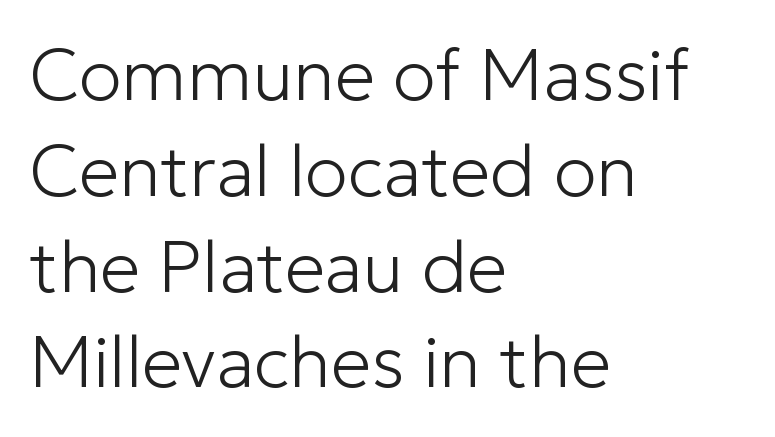
Q: Is the text bold? A: No.
Q: Is the text italic (slanted)? A: No, it is upright.
Q: Is the typeface a serif or a sans-serif typeface? A: Sans-serif.
Q: Is the text underlined? A: No.
Q: How is the paragraph aligned? A: Left-aligned.
Q: Is the spacing between letters normal or unusually wide? A: Normal.
Q: Is the spacing between lines tight, normal or loose? A: Normal.
Q: Width (condensed, normal, or wide)? A: Normal.
Q: Stroke contrast? A: Low.
Q: x-height? A: Medium.
Q: Monospaced? A: No.
